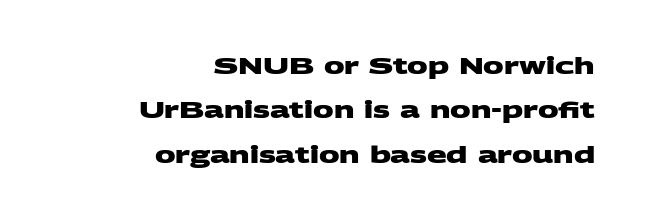
Q: Is the text bold? A: Yes.
Q: Is the text underlined? A: No.
Q: How is the paragraph aligned? A: Right-aligned.
Q: Is the spacing between letters normal or unusually wide? A: Normal.
Q: Is the spacing between lines tight, normal or loose? A: Loose.
